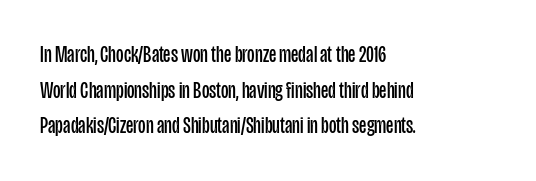
Q: Is the text bold? A: No.
Q: Is the text italic (slanted)? A: No, it is upright.
Q: Is the text underlined? A: No.
Q: How is the paragraph aligned? A: Left-aligned.
Q: Is the spacing between letters normal or unusually wide? A: Normal.
Q: Is the spacing between lines tight, normal or loose? A: Normal.
